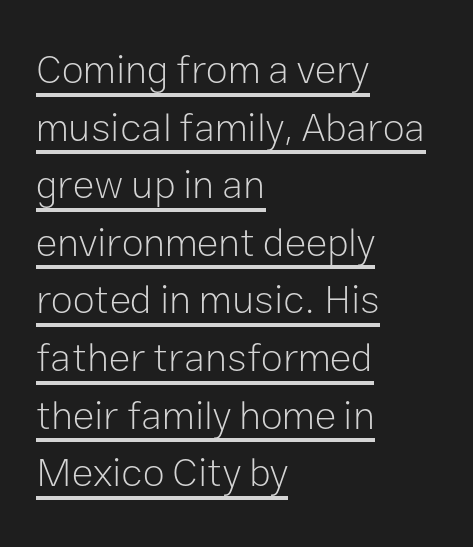
The image shows 40 px light sans-serif type, upright; set left-aligned, normal line spacing (1.44x), normal letter spacing, underlined; low stroke contrast and a medium x-height.
